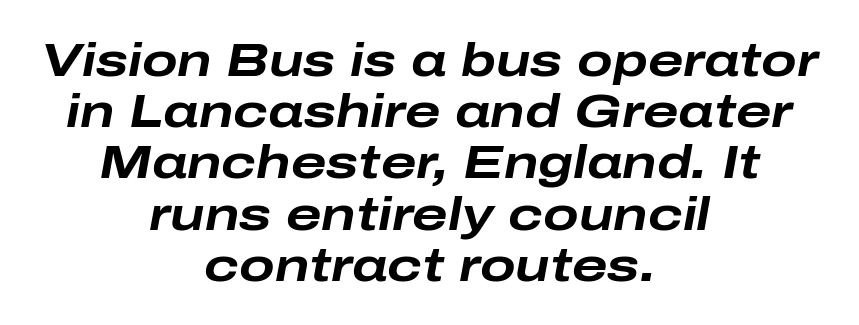
The image shows 47 px bold, wide type, italic (leaning right); set centered, tight line spacing (1.09x), normal letter spacing, not underlined; low stroke contrast and a medium x-height.
